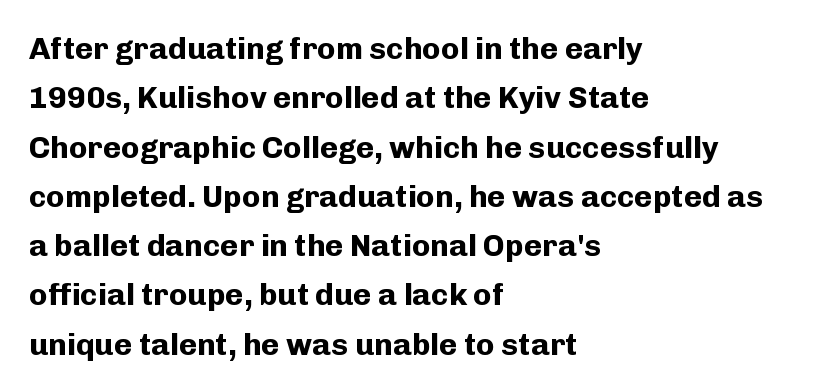
{"serif": "no", "italic": "no", "bold": "yes", "weight": "bold", "width": "normal", "stroke_contrast": "low", "x_height": "medium", "monospaced": "no", "underline": "no", "align": "left", "line_spacing": "normal", "line_spacing_ratio": 1.59, "letter_spacing": "normal", "letter_spacing_em": 0.0, "glyph_px": 31}
